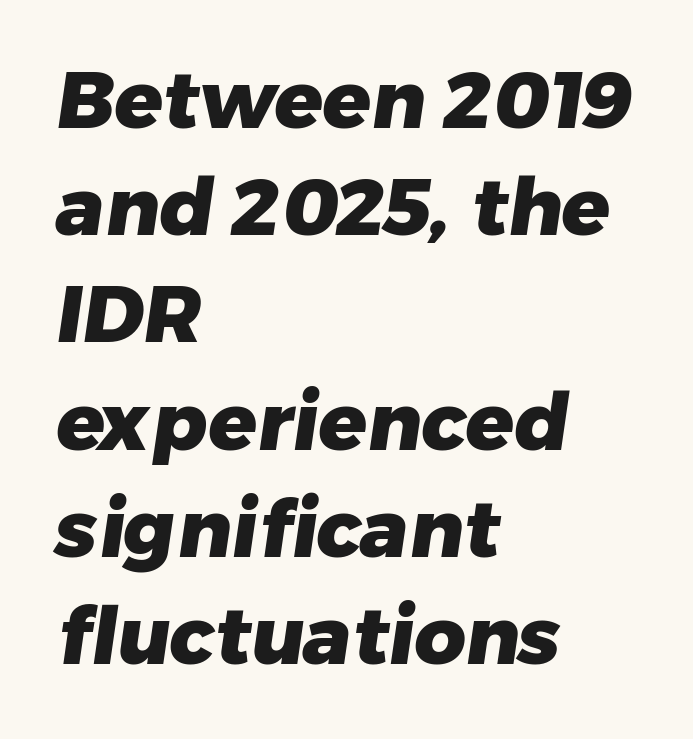
The image shows 80 px heavy sans-serif type; set left-aligned, normal line spacing (1.34x), normal letter spacing, not underlined; low stroke contrast and a medium x-height.
